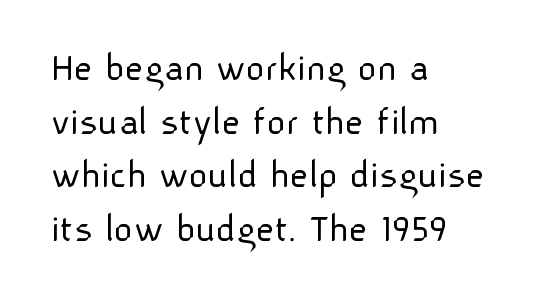
Q: Is the text bold? A: No.
Q: Is the text italic (slanted)? A: No, it is upright.
Q: Is the typeface a serif or a sans-serif typeface? A: Sans-serif.
Q: Is the text underlined? A: No.
Q: How is the paragraph aligned? A: Left-aligned.
Q: Is the spacing between letters normal or unusually wide? A: Normal.
Q: Is the spacing between lines tight, normal or loose? A: Normal.
Q: Width (condensed, normal, or wide)? A: Normal.
Q: Stroke contrast? A: Low.
Q: x-height? A: Medium.
Q: Monospaced? A: No.
